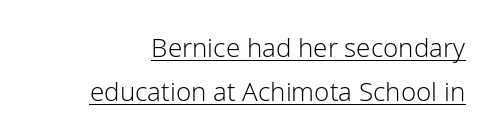
{"italic": "no", "bold": "no", "underline": "yes", "line_spacing": "normal", "line_spacing_ratio": 1.7, "letter_spacing": "normal", "letter_spacing_em": 0.0, "glyph_px": 26}
